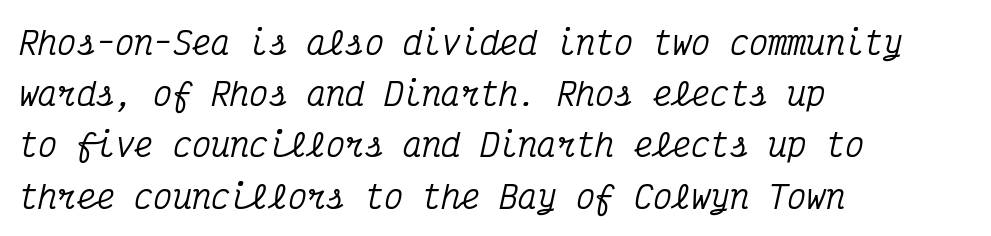
Glyph-to-glyph distance matches everyday printed text. A typesetter would call this leading conventional body-copy spacing. Words float on clear page, feet unadorned. The passage shown is typed in a monospace face where columns stay perfectly aligned. Serifs: yes, visible at the terminals of the letterforms.
